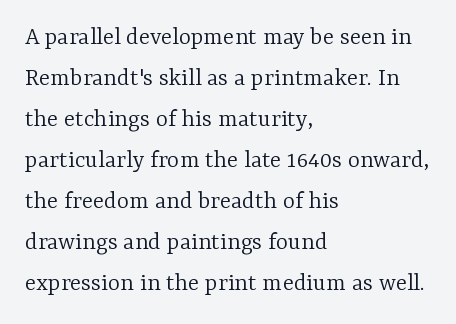
The image shows 26 px text type, upright; set left-aligned, normal line spacing (1.58x), normal letter spacing, not underlined.
